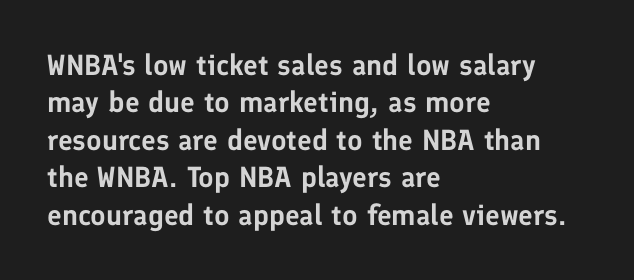
The image shows 29 px sans-serif type, upright; set left-aligned, normal line spacing (1.29x), normal letter spacing, not underlined; low stroke contrast and a medium x-height.
